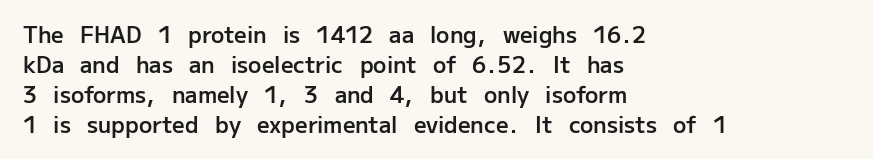
In terms of letterspacing, this is plain default setting. Underlining? Definitely not there. The rendering anchors every line to the left-hand side. Style check: upright.
